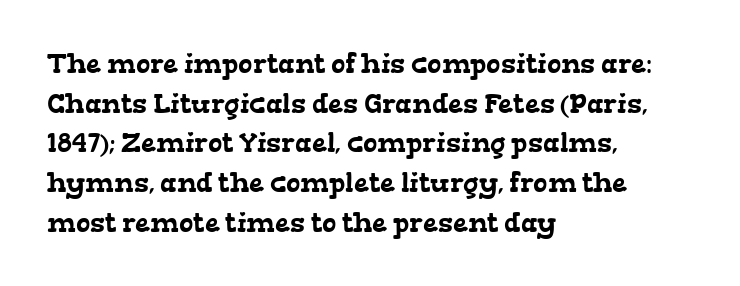
{"underline": "no", "align": "left", "line_spacing": "normal", "line_spacing_ratio": 1.47, "letter_spacing": "normal", "letter_spacing_em": 0.0, "glyph_px": 27}
